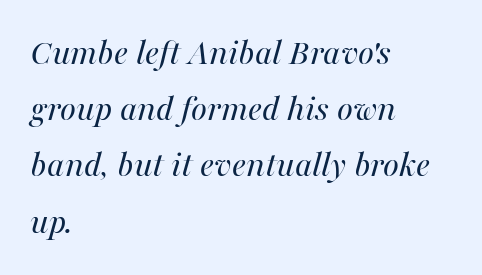
Q: Is the text bold? A: No.
Q: Is the text italic (slanted)? A: Yes, it leans right by about 16 degrees.
Q: Is the text underlined? A: No.
Q: How is the paragraph aligned? A: Left-aligned.
Q: Is the spacing between letters normal or unusually wide? A: Normal.
Q: Is the spacing between lines tight, normal or loose? A: Normal.
Q: Width (condensed, normal, or wide)? A: Normal.
Q: Stroke contrast? A: Medium.
Q: x-height? A: Medium.
Q: Monospaced? A: No.
